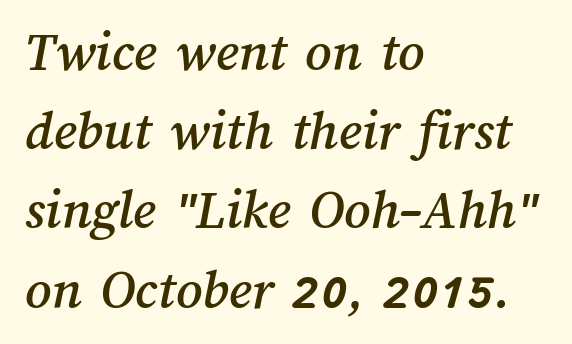
The image shows 57 px text type; set left-aligned, normal line spacing (1.39x), normal letter spacing, not underlined; medium stroke contrast and a medium x-height.
